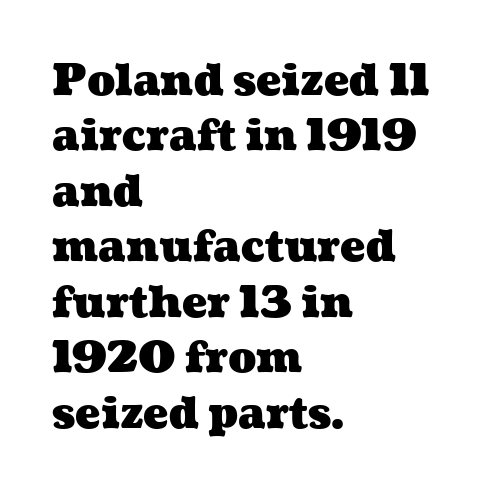
{"bold": "yes", "weight": "heavy", "width": "wide", "stroke_contrast": "medium", "x_height": "medium", "monospaced": "no", "underline": "no", "align": "left", "line_spacing": "normal", "line_spacing_ratio": 1.32, "letter_spacing": "normal", "letter_spacing_em": 0.0, "glyph_px": 42}
